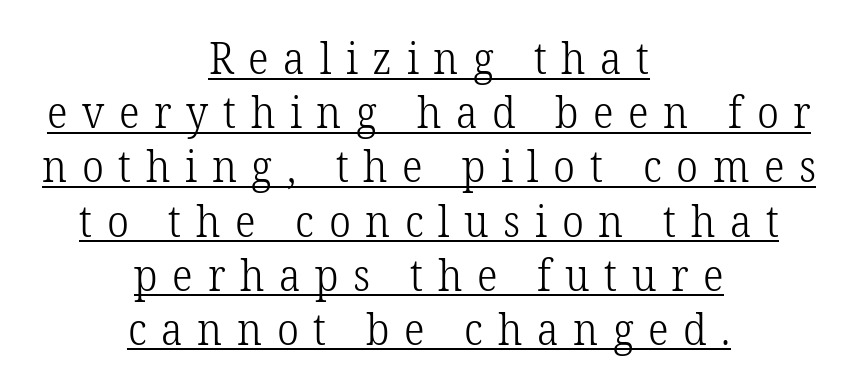
{"serif": "yes", "italic": "no", "bold": "no", "weight": "light", "width": "normal", "stroke_contrast": "low", "x_height": "medium", "monospaced": "no", "underline": "yes", "align": "center", "line_spacing": "normal", "line_spacing_ratio": 1.26, "letter_spacing": "wide", "letter_spacing_em": 0.34, "glyph_px": 43}
